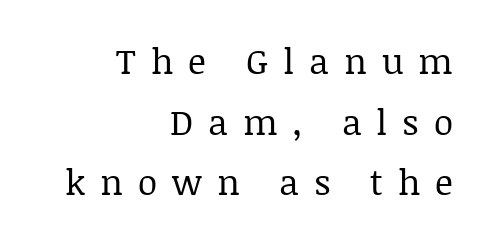
Q: Is the text bold? A: No.
Q: Is the text italic (slanted)? A: No, it is upright.
Q: Is the typeface a serif or a sans-serif typeface? A: Serif.
Q: Is the text underlined? A: No.
Q: How is the paragraph aligned? A: Right-aligned.
Q: Is the spacing between letters normal or unusually wide? A: Unusually wide.
Q: Width (condensed, normal, or wide)? A: Normal.
Q: Stroke contrast? A: Low.
Q: x-height? A: Large.
Q: Monospaced? A: No.
